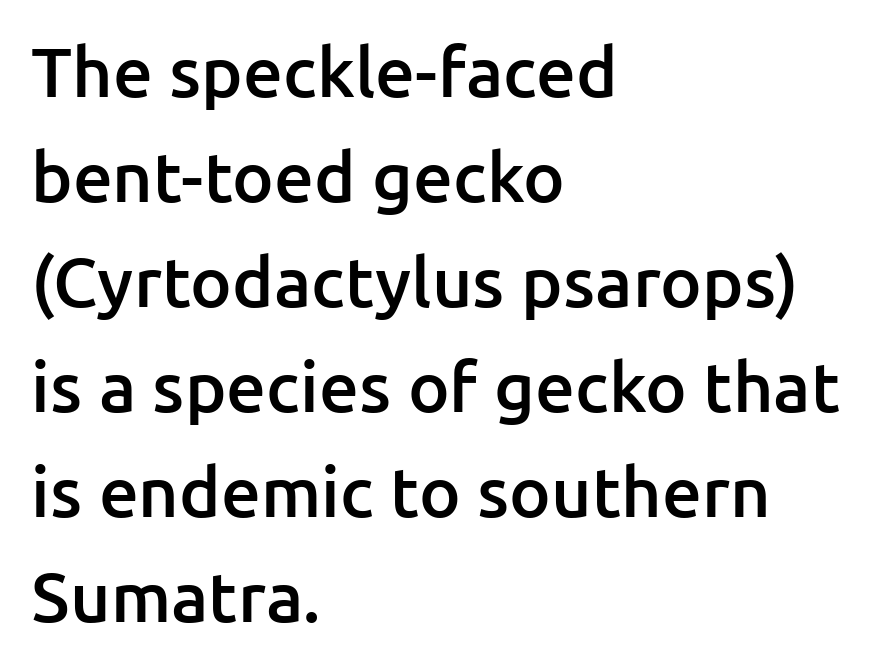
The image shows 70 px semibold sans-serif type, upright; set left-aligned, normal line spacing (1.5x), normal letter spacing, not underlined; low stroke contrast and a medium x-height.
